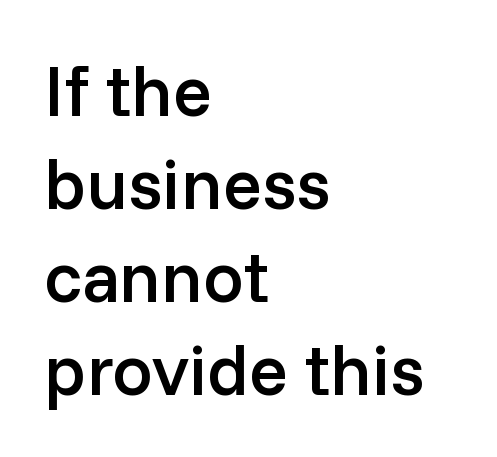
Q: Is the text bold? A: Semi-bold.
Q: Is the text italic (slanted)? A: No, it is upright.
Q: Is the typeface a serif or a sans-serif typeface? A: Sans-serif.
Q: Is the text underlined? A: No.
Q: How is the paragraph aligned? A: Left-aligned.
Q: Is the spacing between letters normal or unusually wide? A: Normal.
Q: Is the spacing between lines tight, normal or loose? A: Normal.
Q: Width (condensed, normal, or wide)? A: Normal.
Q: Stroke contrast? A: Low.
Q: x-height? A: Medium.
Q: Monospaced? A: No.
